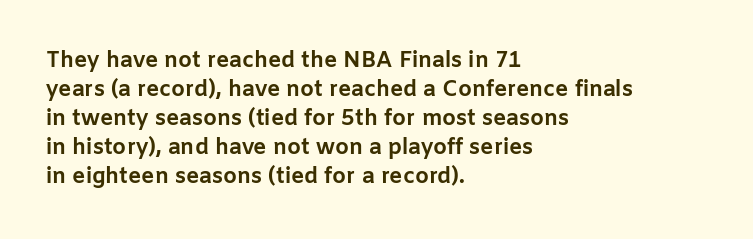
The image shows 22 px bold type, upright; set left-aligned, normal line spacing (1.32x), normal letter spacing, not underlined.
